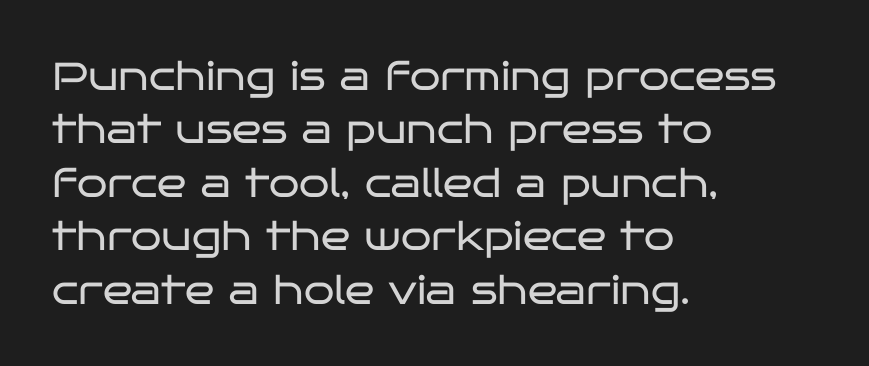
Underlining? Definitely not there. Every character sits straight up, as roman type does. These glyphs show unthickened strokes, regular width or finer. Typographically, this falls in the sans-serif category. This sample has the flowing, uneven cadence of proportional lettering. Teacher's note: observe the even left margin — that is flush-left alignment.
